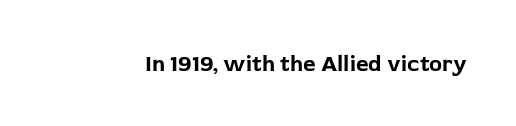
Short note: letters normally spaced. Words float on clear page, feet unadorned. The letters stand upright; this is a roman face. Heavy, bold letterforms.
